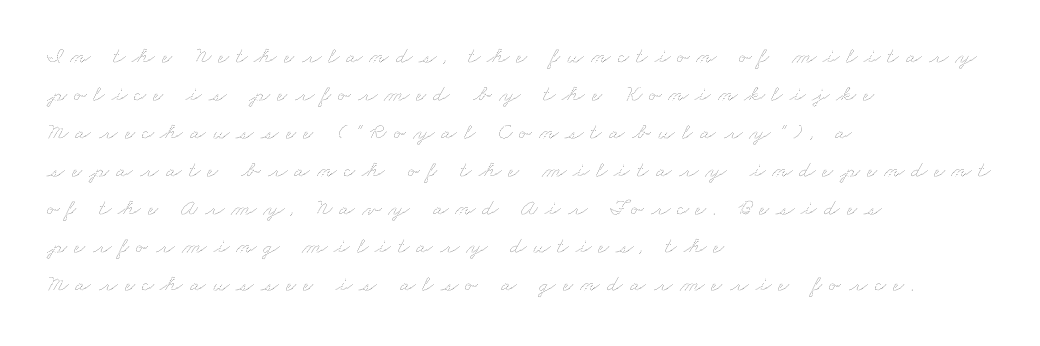
{"bold": "no", "underline": "no", "align": "left", "line_spacing": "normal", "line_spacing_ratio": 1.65, "letter_spacing": "wide", "letter_spacing_em": 0.3, "glyph_px": 23}
